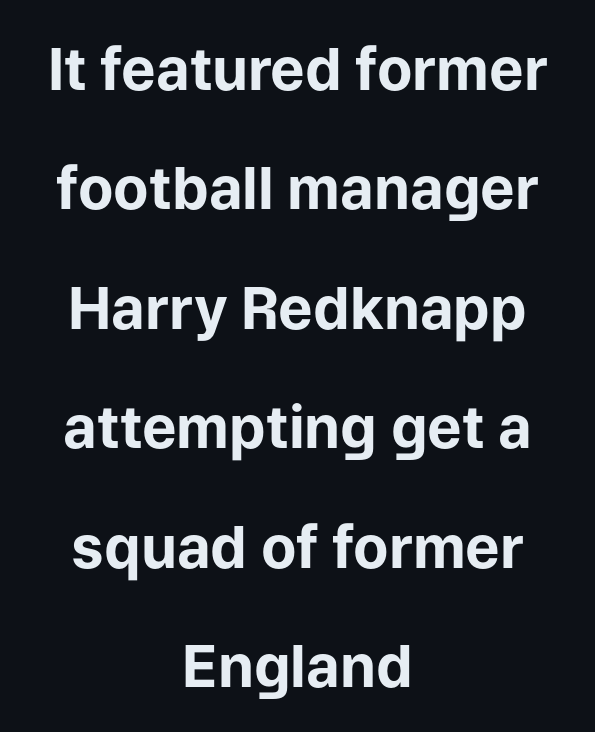
The image shows 58 px bold sans-serif type, upright; set centered, loose line spacing (2.06x), normal letter spacing, not underlined; low stroke contrast and a medium x-height.
